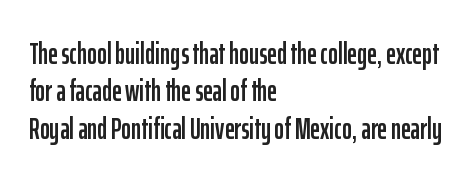
{"serif": "no", "italic": "no", "width": "condensed", "stroke_contrast": "low", "x_height": "medium", "monospaced": "no", "underline": "no", "align": "left", "line_spacing": "normal", "line_spacing_ratio": 1.25, "letter_spacing": "normal", "letter_spacing_em": 0.0, "glyph_px": 30}
